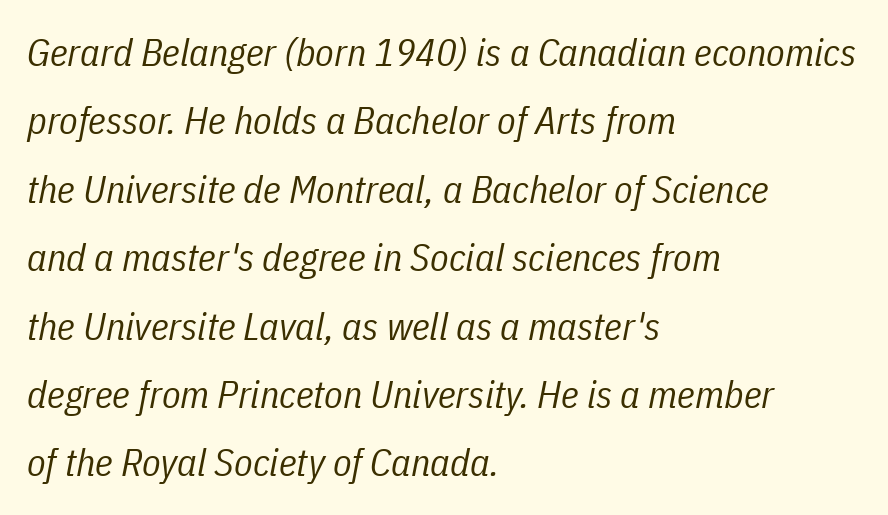
{"italic": "yes", "lean": "right", "slant_degrees": 11, "bold": "no", "weight": "regular", "width": "condensed", "stroke_contrast": "low", "x_height": "medium", "monospaced": "no", "underline": "no", "align": "left", "line_spacing_ratio": 1.8, "letter_spacing": "normal", "letter_spacing_em": 0.0, "glyph_px": 38}
